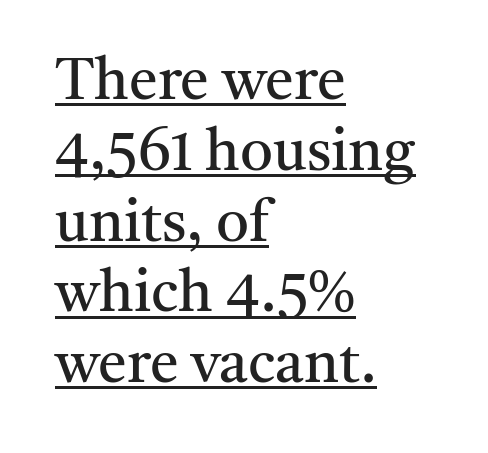
{"serif": "yes", "italic": "no", "bold": "no", "weight": "regular", "width": "normal", "stroke_contrast": "medium", "x_height": "medium", "monospaced": "no", "underline": "yes", "align": "left", "line_spacing_ratio": 1.22, "letter_spacing": "normal", "letter_spacing_em": 0.0, "glyph_px": 58}
